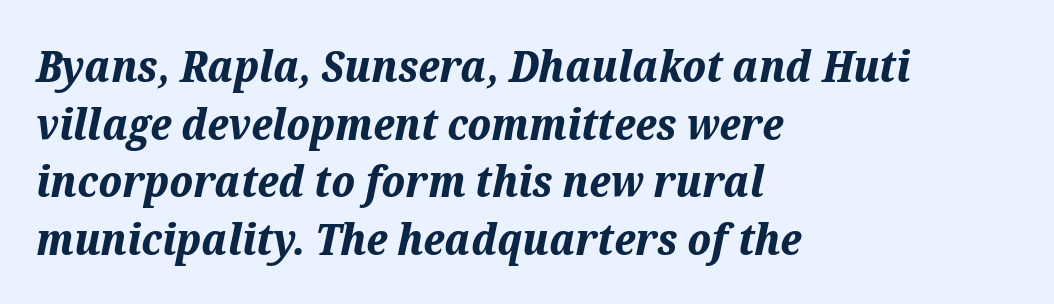
Q: Is the text bold? A: Yes.
Q: Is the text italic (slanted)? A: Yes, it leans right by about 12 degrees.
Q: Is the text underlined? A: No.
Q: How is the paragraph aligned? A: Left-aligned.
Q: Is the spacing between letters normal or unusually wide? A: Normal.
Q: Is the spacing between lines tight, normal or loose? A: Normal.
Q: Width (condensed, normal, or wide)? A: Normal.
Q: Stroke contrast? A: Medium.
Q: x-height? A: Medium.
Q: Monospaced? A: No.
